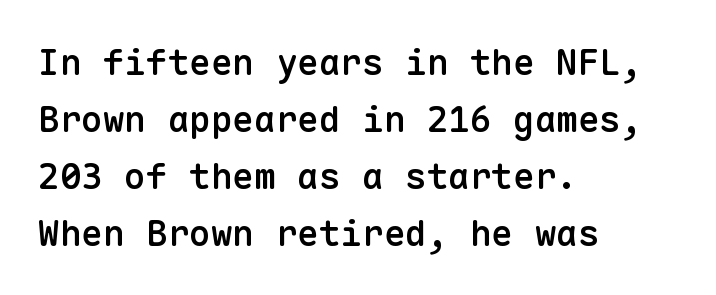
Q: Is the text bold? A: Semi-bold.
Q: Is the text italic (slanted)? A: No, it is upright.
Q: Is the typeface a serif or a sans-serif typeface? A: Sans-serif.
Q: Is the text underlined? A: No.
Q: How is the paragraph aligned? A: Left-aligned.
Q: Is the spacing between letters normal or unusually wide? A: Normal.
Q: Is the spacing between lines tight, normal or loose? A: Normal.
Q: Width (condensed, normal, or wide)? A: Normal.
Q: Stroke contrast? A: Low.
Q: x-height? A: Medium.
Q: Monospaced? A: Yes.
